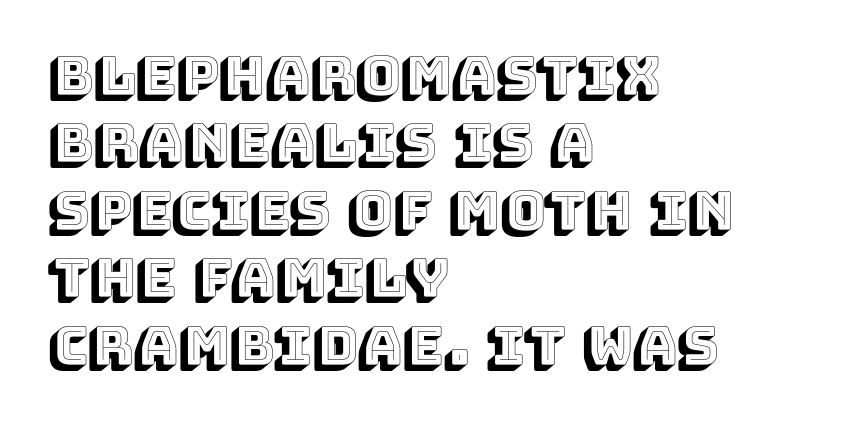
A clean baseline with only descenders dipping below it. Between one letter and the next there's only the usual sliver of space. A normal amount of white space separates one row of letters from the next. Does the copy run flush right? No — it runs flush left. This sample uses an upright cut, with every glyph sitting square on the baseline. This sample has the flowing, uneven cadence of proportional lettering.
